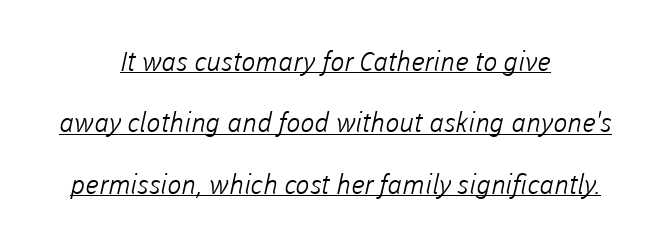
The image shows 27 px text type; set centered, loose line spacing (2.27x), normal letter spacing, underlined.
